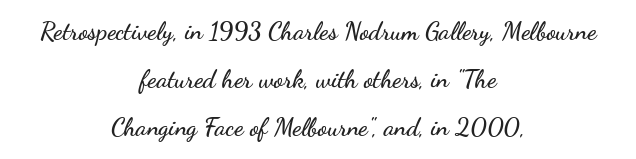
Q: Is the text italic (slanted)? A: Yes.
Q: Is the text underlined? A: No.
Q: How is the paragraph aligned? A: Centered.
Q: Is the spacing between letters normal or unusually wide? A: Normal.
Q: Is the spacing between lines tight, normal or loose? A: Loose.
